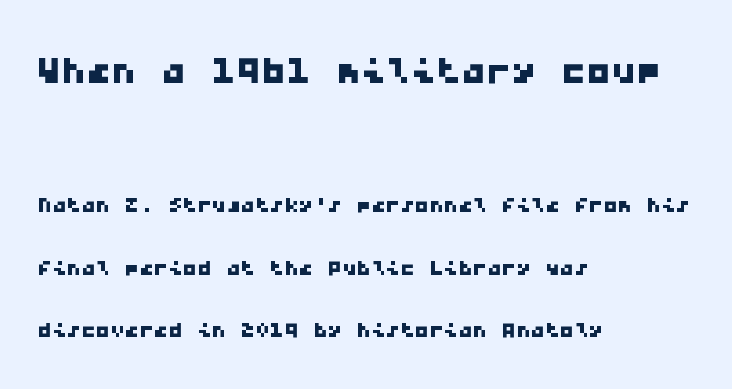
The image shows 50 px wide sans-serif type, monospaced; set left-aligned, loose line spacing (2.16x), normal letter spacing, not underlined; the first (top) block is 1.72x larger; low stroke contrast and a medium x-height.
